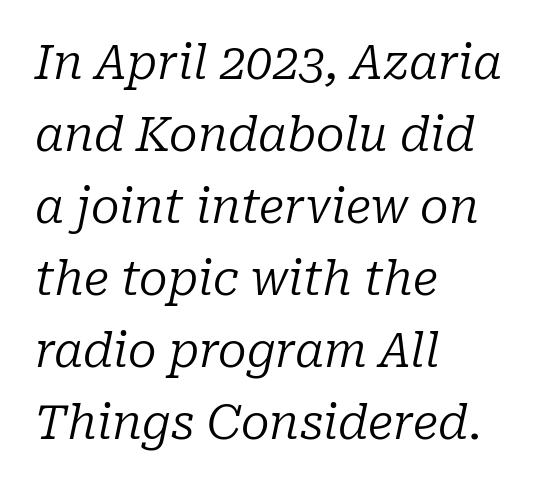
{"serif": "yes", "italic": "yes", "lean": "right", "slant_degrees": 10, "bold": "no", "weight": "regular", "width": "normal", "stroke_contrast": "low", "x_height": "medium", "monospaced": "no", "underline": "no", "align": "left", "line_spacing": "normal", "line_spacing_ratio": 1.53, "letter_spacing": "normal", "letter_spacing_em": 0.0, "glyph_px": 47}
